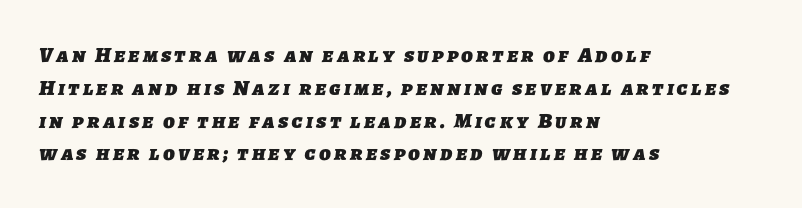
Q: Is the text bold? A: Yes.
Q: Is the text underlined? A: No.
Q: How is the paragraph aligned? A: Left-aligned.
Q: Is the spacing between lines tight, normal or loose? A: Normal.
